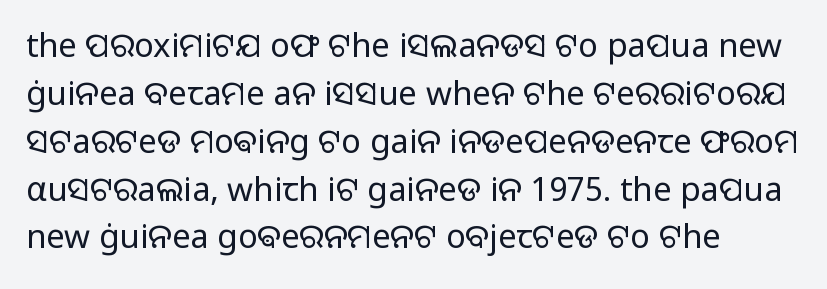
Q: Is the text bold? A: No.
Q: Is the text italic (slanted)? A: No, it is upright.
Q: Is the typeface a serif or a sans-serif typeface? A: Sans-serif.
Q: Is the text underlined? A: No.
Q: How is the paragraph aligned? A: Left-aligned.
Q: Is the spacing between letters normal or unusually wide? A: Normal.
Q: Is the spacing between lines tight, normal or loose? A: Normal.
Q: Width (condensed, normal, or wide)? A: Normal.
Q: Stroke contrast? A: Low.
Q: x-height? A: Medium.
Q: Monospaced? A: No.
